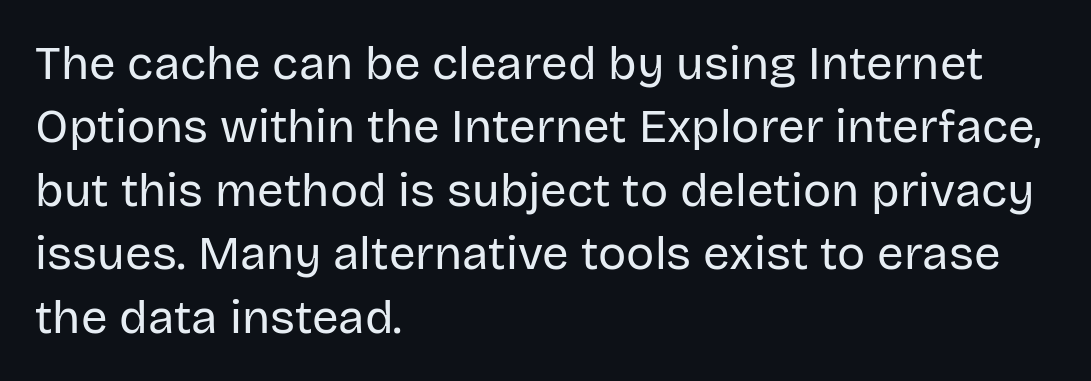
The setting favours the left margin, as ordinary paragraphs usually do. Compared with typical paragraphs, the rows here are spaced about the same. Vertical strokes here are truly vertical. Each letter's strokes conclude bluntly, with no projecting serifs. Short note: letters normally spaced. Descenders hang freely into open space.
